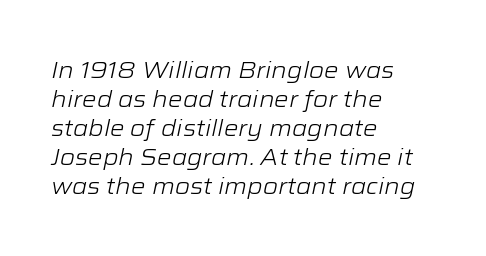
{"italic": "yes", "lean": "right", "slant_degrees": 12, "bold": "no", "underline": "no", "align": "left", "line_spacing": "normal", "line_spacing_ratio": 1.26, "letter_spacing": "normal", "letter_spacing_em": 0.0, "glyph_px": 23}
